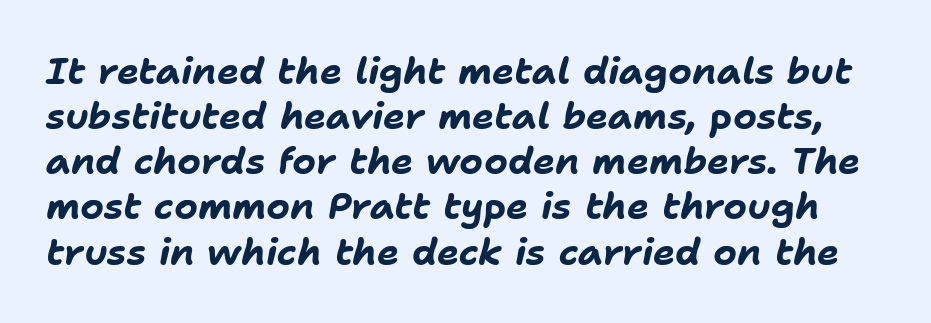
{"italic": "yes", "lean": "right", "slant_degrees": 11, "bold": "yes", "weight": "bold", "width": "normal", "stroke_contrast": "low", "x_height": "medium", "monospaced": "no", "underline": "no", "line_spacing_ratio": 1.22, "letter_spacing": "normal", "letter_spacing_em": 0.0, "glyph_px": 37}
